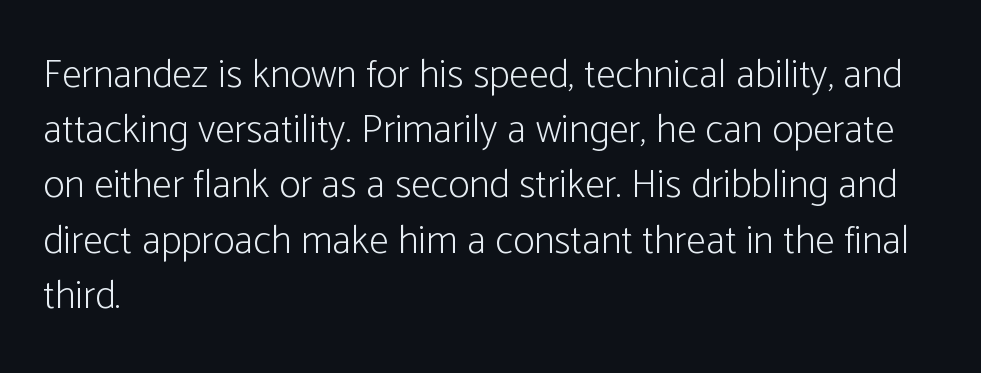
{"serif": "no", "italic": "no", "bold": "no", "weight": "light", "width": "condensed", "stroke_contrast": "low", "x_height": "medium", "monospaced": "no", "underline": "no", "align": "left", "line_spacing": "normal", "line_spacing_ratio": 1.38, "letter_spacing": "normal", "letter_spacing_em": 0.0, "glyph_px": 40}
